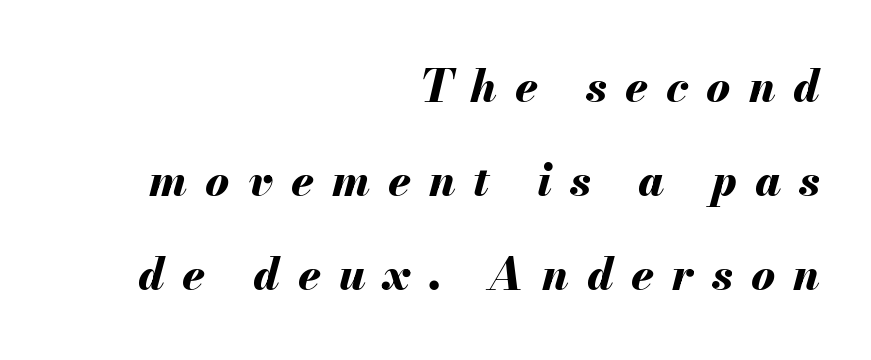
Q: Is the text bold? A: Yes.
Q: Is the text italic (slanted)? A: Yes, it leans right by about 13 degrees.
Q: Is the text underlined? A: No.
Q: How is the paragraph aligned? A: Right-aligned.
Q: Is the spacing between letters normal or unusually wide? A: Unusually wide.
Q: Is the spacing between lines tight, normal or loose? A: Loose.
Q: Width (condensed, normal, or wide)? A: Normal.
Q: Stroke contrast? A: Medium.
Q: x-height? A: Small.
Q: Monospaced? A: No.
